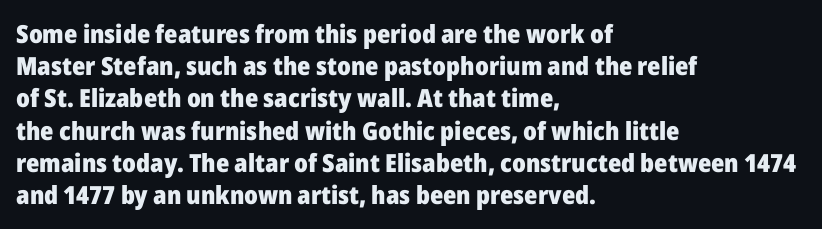
The lines sit at an ordinary, default distance from one another. Italic? Not at all — the glyphs are vertical. This rendering leaves character spacing at its baseline value. A student would call this left alignment; a typographer would say flush left, rag right.
